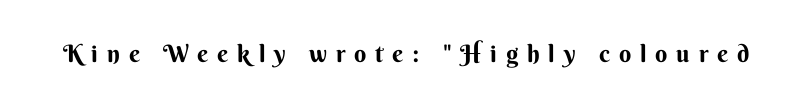
The image shows 24 px bold type, upright; set unusually wide letter spacing (+0.37 em), not underlined.
